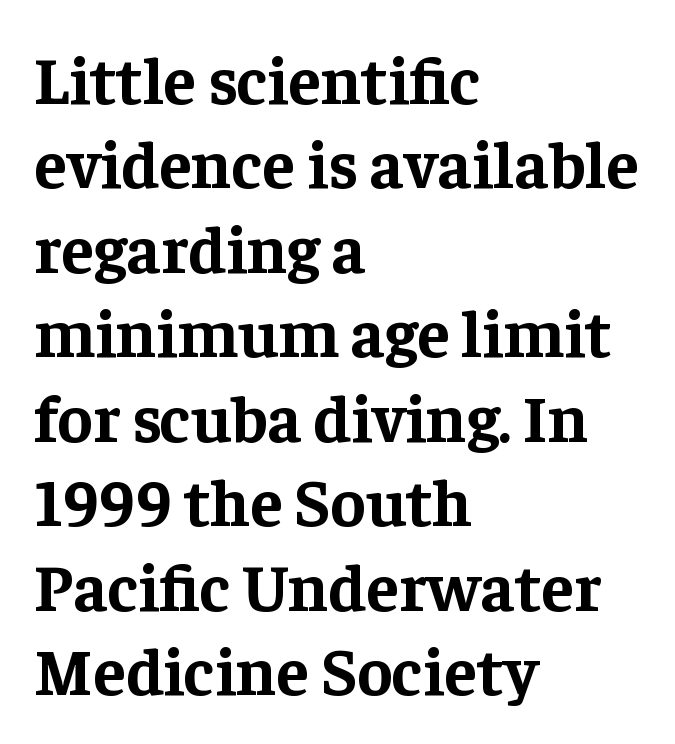
Chunky letters — that's bold for sure. The typesetter chose a ragged-right arrangement here. The line-height multiplier appears to be the usual default. The zone under the glyphs is completely vacant.
